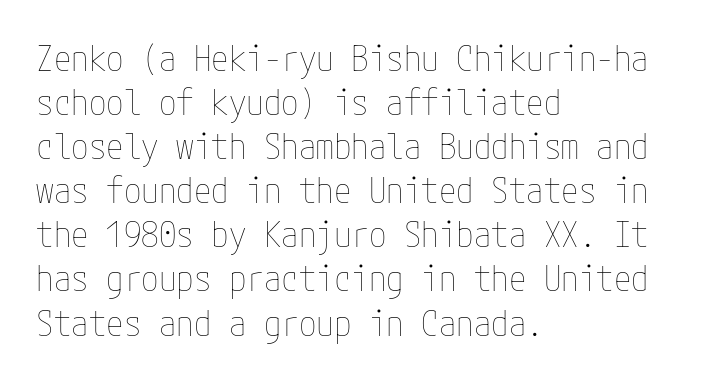
The image shows 35 px thin, condensed type, upright; set left-aligned, normal line spacing (1.26x), normal letter spacing, not underlined; low stroke contrast and a medium x-height.
